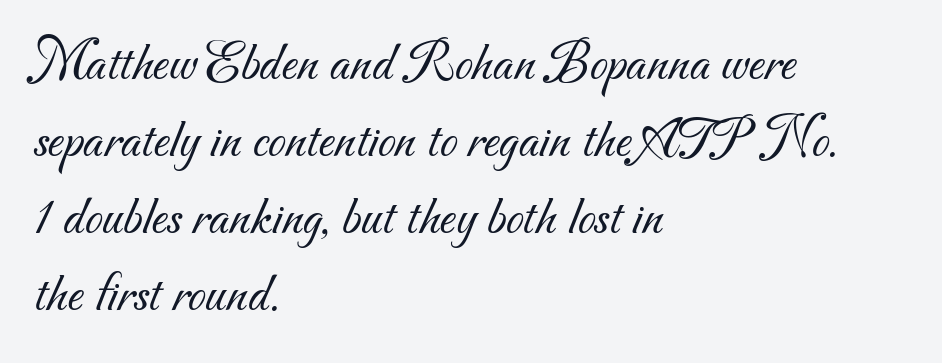
The image shows 57 px light sans-serif type; set left-aligned, normal line spacing (1.35x), normal letter spacing, not underlined; medium stroke contrast and a small x-height.
